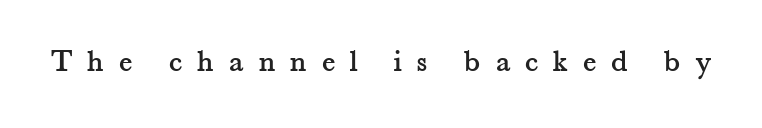
Every stem runs plumb, perpendicular to the baseline. Character widths vary here, with narrow letters taking less room than wide ones. Old-style or modern, the face here clearly has serifs. Descender tails drop into unmarked territory. Characters follow at a spacing far wider than the type designer built in.
